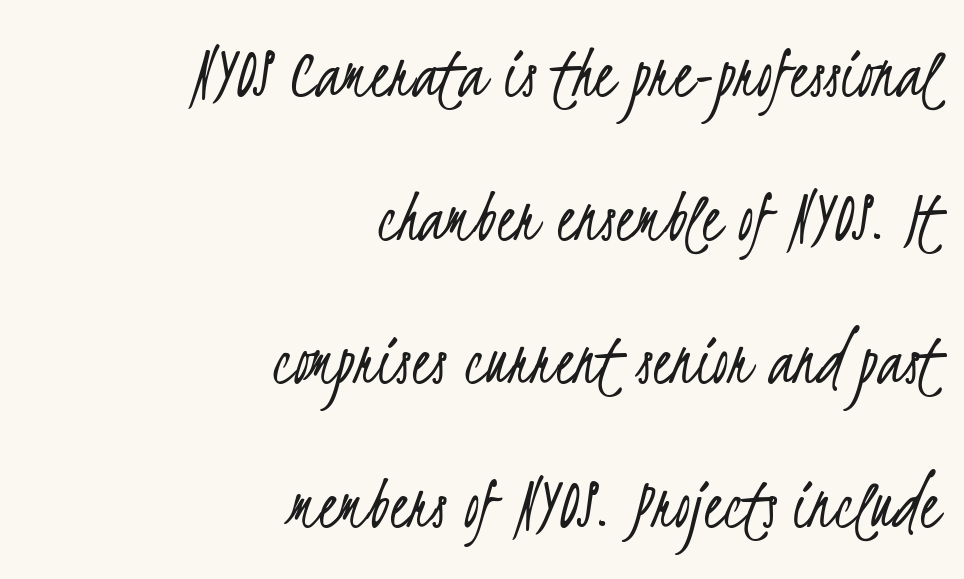
Does the type have serifs? No, each stem ends abruptly. This reads as an unemphasized weight, regular at the heaviest. Bare-footed words on every line. This sample is right-justified, so line beginnings fall wherever the words allow.
